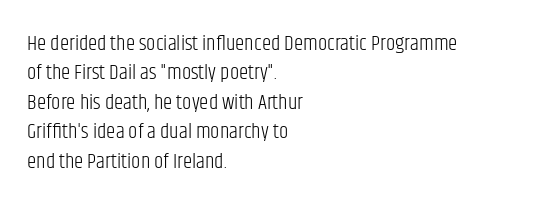
Q: Is the text bold? A: No.
Q: Is the text italic (slanted)? A: No, it is upright.
Q: Is the text underlined? A: No.
Q: How is the paragraph aligned? A: Left-aligned.
Q: Is the spacing between letters normal or unusually wide? A: Normal.
Q: Is the spacing between lines tight, normal or loose? A: Normal.
